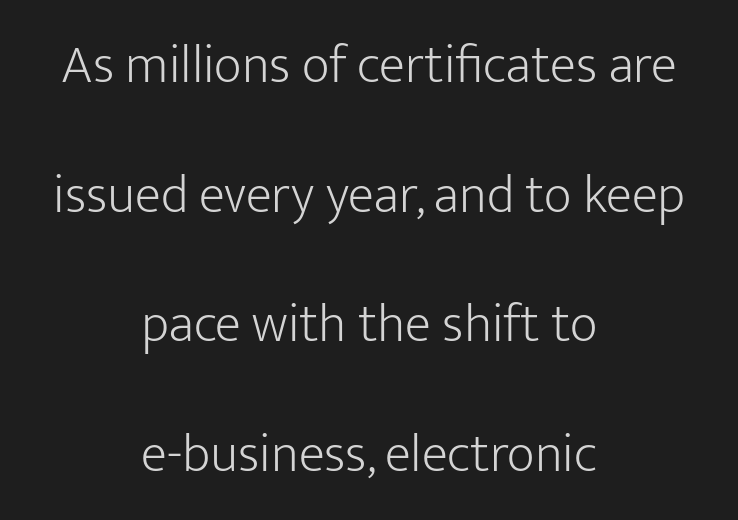
The image shows 54 px light sans-serif type, upright; set centered, loose line spacing (2.4x), normal letter spacing, not underlined; low stroke contrast and a medium x-height.
